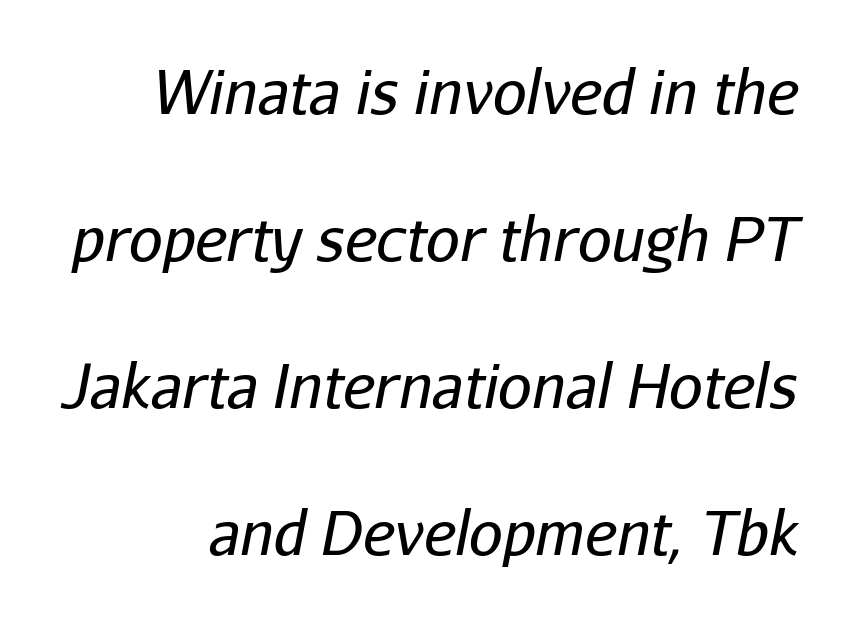
The image shows 60 px regular-weight type, italic (leaning right); set right-aligned, loose line spacing (2.45x), normal letter spacing, not underlined; low stroke contrast and a medium x-height.
